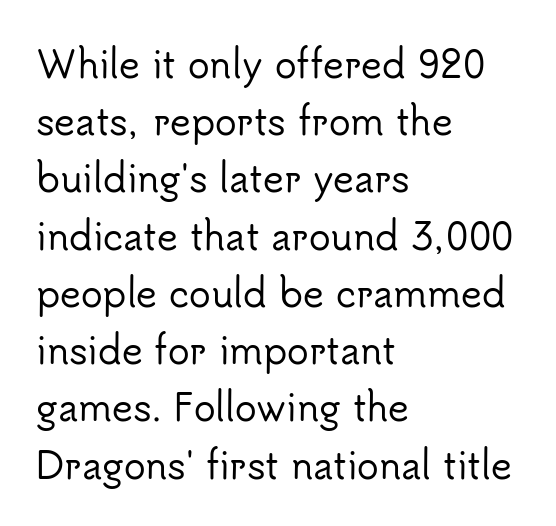
{"serif": "no", "italic": "no", "width": "normal", "stroke_contrast": "low", "x_height": "small", "monospaced": "no", "underline": "no", "align": "left", "line_spacing": "normal", "line_spacing_ratio": 1.59, "letter_spacing": "normal", "letter_spacing_em": 0.0, "glyph_px": 36}
